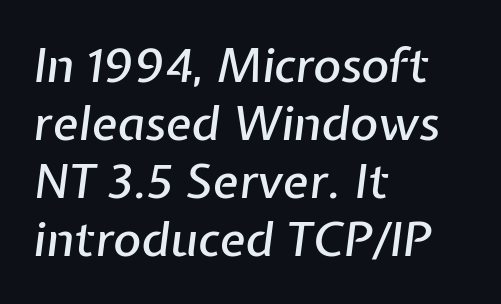
The image shows 48 px text type, italic (leaning right); set left-aligned, line spacing 1.21x, normal letter spacing, not underlined; low stroke contrast and a medium x-height.
